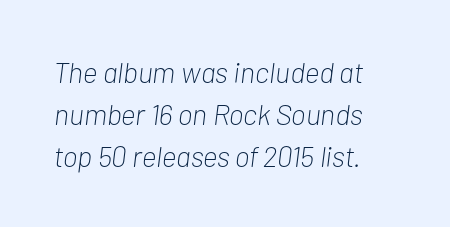
{"italic": "yes", "lean": "right", "slant_degrees": 7, "bold": "no", "weight": "light", "width": "condensed", "stroke_contrast": "low", "x_height": "medium", "monospaced": "no", "underline": "no", "align": "left", "line_spacing": "normal", "line_spacing_ratio": 1.44, "letter_spacing": "normal", "letter_spacing_em": 0.0, "glyph_px": 29}
